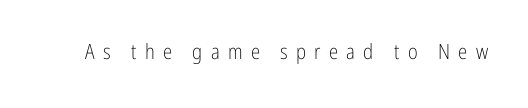
The image shows 21 px text type, upright; set unusually wide letter spacing (+0.39 em), not underlined.
